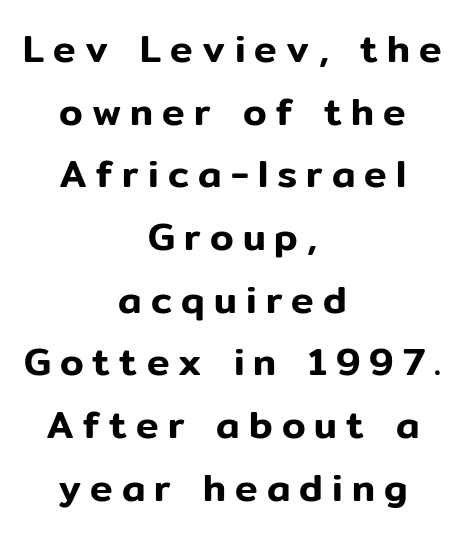
Q: Is the text italic (slanted)? A: No, it is upright.
Q: Is the typeface a serif or a sans-serif typeface? A: Sans-serif.
Q: Is the text underlined? A: No.
Q: How is the paragraph aligned? A: Centered.
Q: Is the spacing between letters normal or unusually wide? A: Unusually wide.
Q: Is the spacing between lines tight, normal or loose? A: Normal.
Q: Width (condensed, normal, or wide)? A: Normal.
Q: Stroke contrast? A: Low.
Q: x-height? A: Medium.
Q: Monospaced? A: No.
